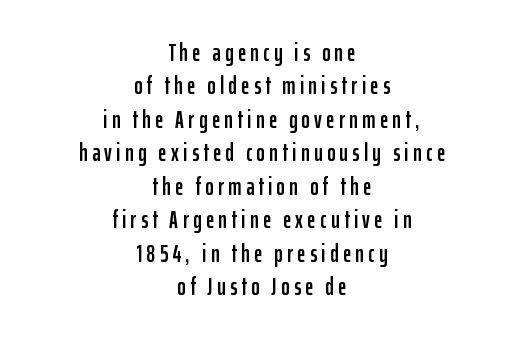
{"italic": "no", "underline": "no", "align": "center", "line_spacing": "normal", "line_spacing_ratio": 1.34, "glyph_px": 25}
